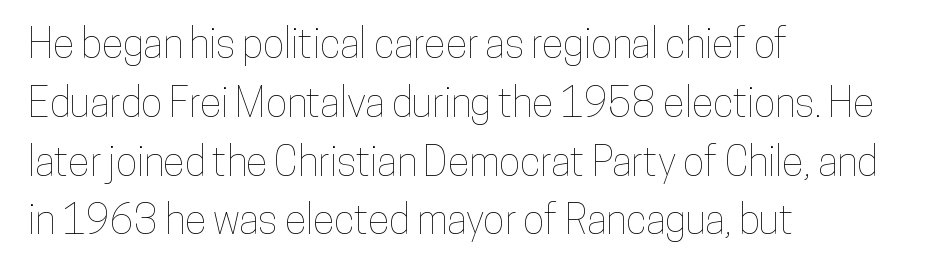
{"italic": "no", "width": "condensed", "stroke_contrast": "low", "x_height": "medium", "monospaced": "no", "underline": "no", "align": "left", "line_spacing": "normal", "line_spacing_ratio": 1.47, "letter_spacing": "normal", "letter_spacing_em": 0.0, "glyph_px": 40}
